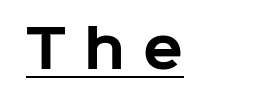
Posture: vertical. Inter-character spacing is expanded well beyond the font's built-in metrics. What decoration does the sample have? An underline. On the weight axis this lands at bold, roughly 700.
